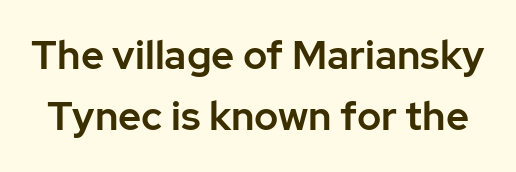
Q: Is the text italic (slanted)? A: No, it is upright.
Q: Is the typeface a serif or a sans-serif typeface? A: Sans-serif.
Q: Is the text underlined? A: No.
Q: Is the spacing between letters normal or unusually wide? A: Normal.
Q: Is the spacing between lines tight, normal or loose? A: Normal.
Q: Width (condensed, normal, or wide)? A: Normal.
Q: Stroke contrast? A: Low.
Q: x-height? A: Medium.
Q: Monospaced? A: No.
